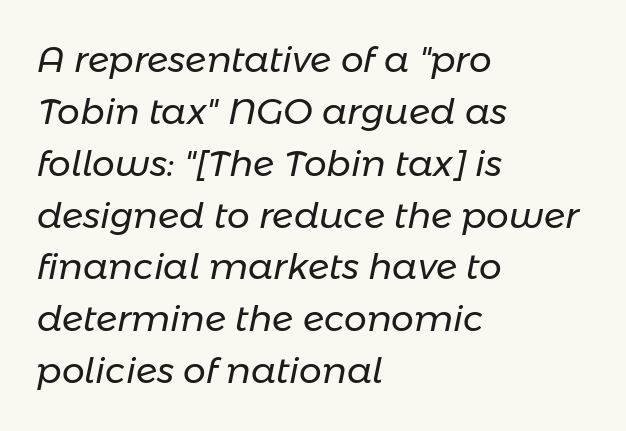
Q: Is the text bold? A: No.
Q: Is the text italic (slanted)? A: Yes, it leans right by about 11 degrees.
Q: Is the text underlined? A: No.
Q: How is the paragraph aligned? A: Left-aligned.
Q: Is the spacing between letters normal or unusually wide? A: Normal.
Q: Is the spacing between lines tight, normal or loose? A: Normal.
Q: Width (condensed, normal, or wide)? A: Normal.
Q: Stroke contrast? A: Low.
Q: x-height? A: Medium.
Q: Monospaced? A: No.
